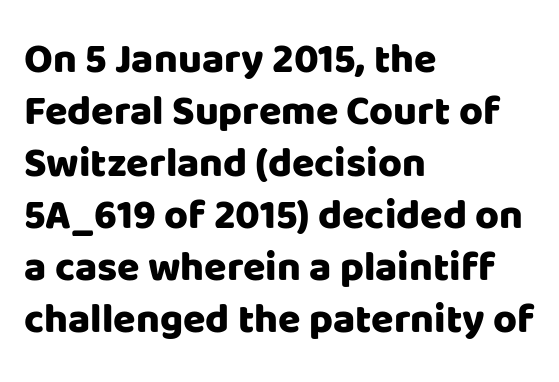
The image shows 41 px sans-serif type, upright; set left-aligned, normal line spacing (1.27x), normal letter spacing, not underlined; low stroke contrast and a large x-height.
